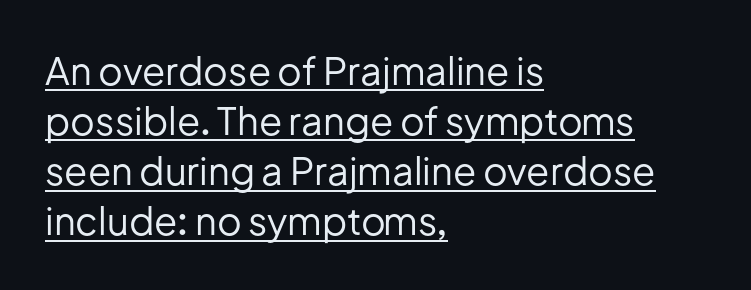
Designer's note — italics off, roman on. Looks like regular typesetting: each glyph gets only the width it needs. Left-aligned paragraph, ragged on the right. Compared with undecorated copy, this sample adds a rule below the words. The rendering shows plain stroke endings on the letterforms — a sans-serif design. The horizontal fit of the characters is conventional and even.
